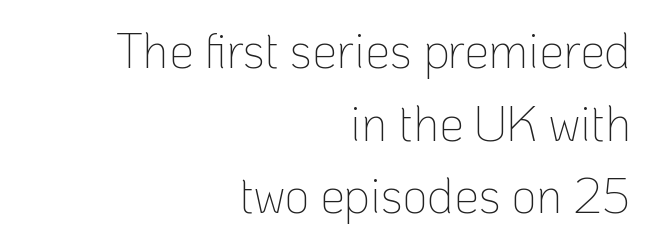
The image shows 49 px thin sans-serif type, upright; set right-aligned, normal line spacing (1.48x), normal letter spacing, not underlined; low stroke contrast and a medium x-height.
